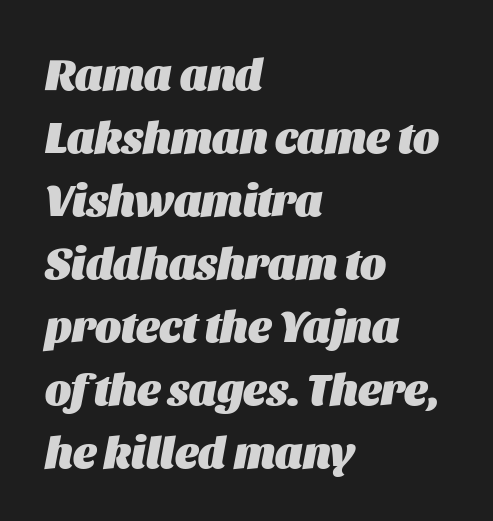
The image shows 44 px heavy type, italic (leaning right); set left-aligned, normal line spacing (1.43x), normal letter spacing, not underlined; medium stroke contrast and a large x-height.
